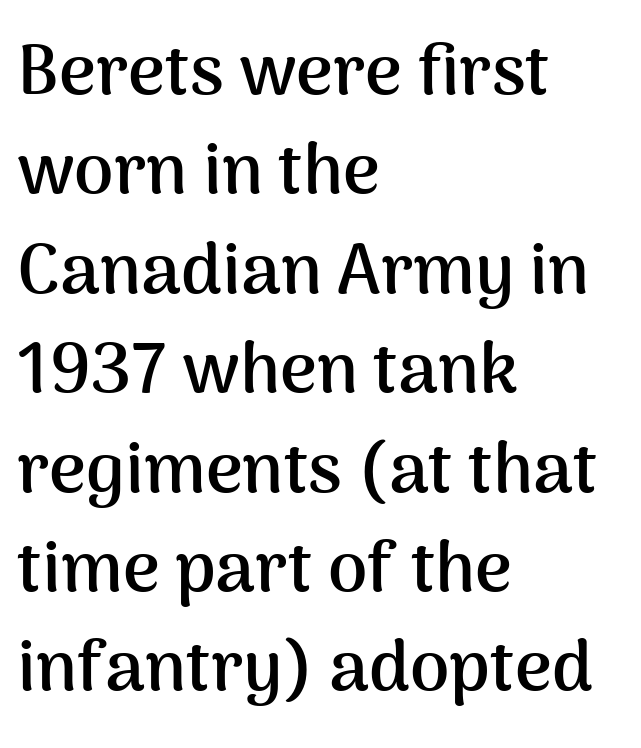
The line texture is even and compact thanks to regular tracking. Tall strokes in this sample are plumb rather than angled. The rendering shows plain stroke endings on the letterforms — a sans-serif design. Notice how the passage keeps a crisp vertical edge on the left only.
